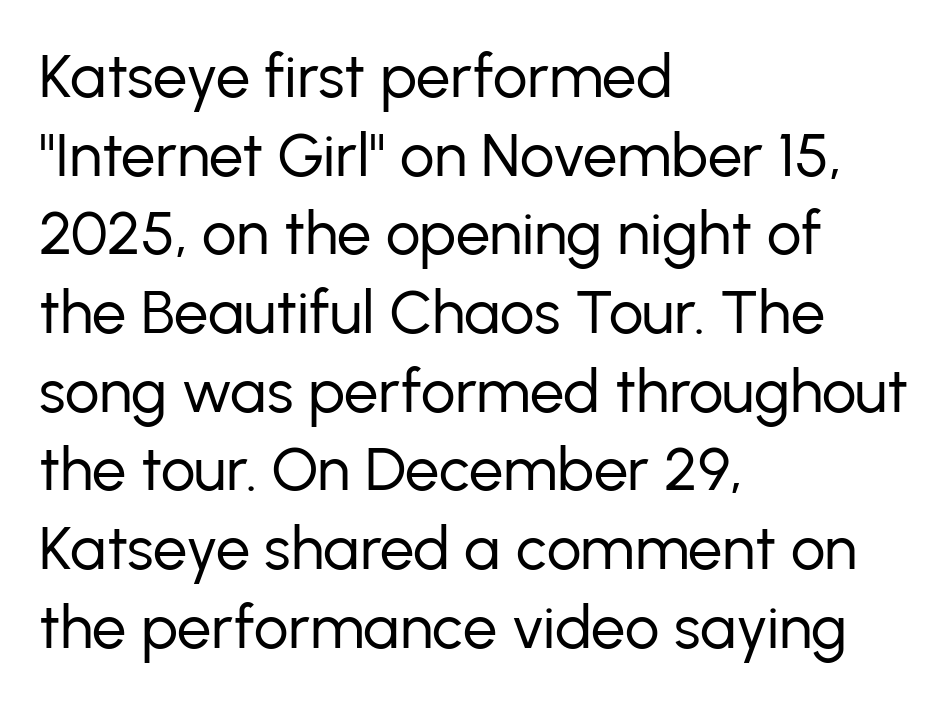
The image shows 61 px regular-weight sans-serif type, upright; set left-aligned, normal line spacing (1.29x), normal letter spacing, not underlined; low stroke contrast and a medium x-height.
